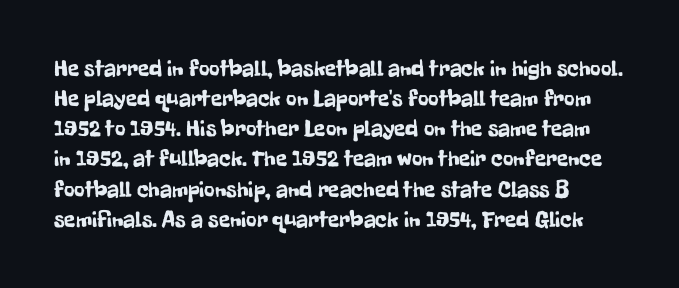
Q: Is the text italic (slanted)? A: No, it is upright.
Q: Is the text underlined? A: No.
Q: Is the spacing between letters normal or unusually wide? A: Normal.
Q: Is the spacing between lines tight, normal or loose? A: Normal.
